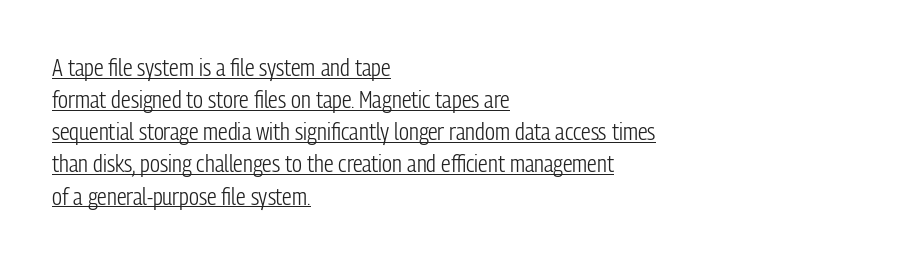
Q: Is the text bold? A: No.
Q: Is the text italic (slanted)? A: No, it is upright.
Q: Is the text underlined? A: Yes.
Q: How is the paragraph aligned? A: Left-aligned.
Q: Is the spacing between letters normal or unusually wide? A: Normal.
Q: Is the spacing between lines tight, normal or loose? A: Normal.
